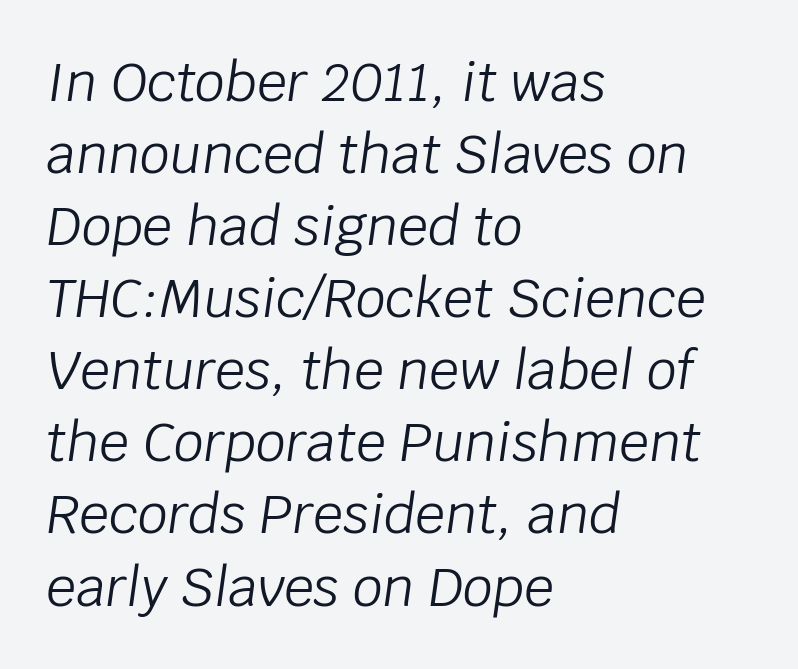
{"italic": "yes", "lean": "right", "slant_degrees": 8, "bold": "no", "weight": "light", "width": "normal", "stroke_contrast": "low", "x_height": "large", "monospaced": "no", "underline": "no", "align": "left", "line_spacing": "normal", "line_spacing_ratio": 1.36, "letter_spacing": "normal", "letter_spacing_em": 0.0, "glyph_px": 53}
